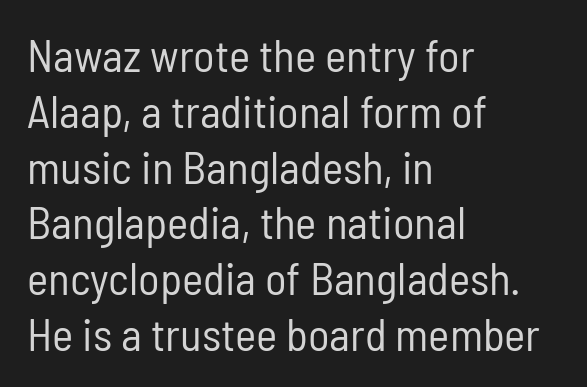
{"serif": "no", "italic": "no", "bold": "no", "weight": "regular", "width": "condensed", "stroke_contrast": "low", "x_height": "medium", "monospaced": "no", "underline": "no", "align": "left", "line_spacing_ratio": 1.24, "letter_spacing": "normal", "letter_spacing_em": 0.0, "glyph_px": 45}
